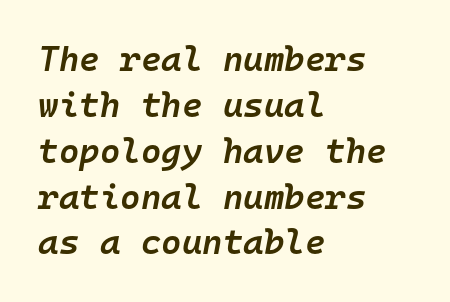
The image shows 35 px semibold type, italic (leaning right), monospaced; set left-aligned, normal line spacing (1.31x), normal letter spacing, not underlined; low stroke contrast and a medium x-height.
